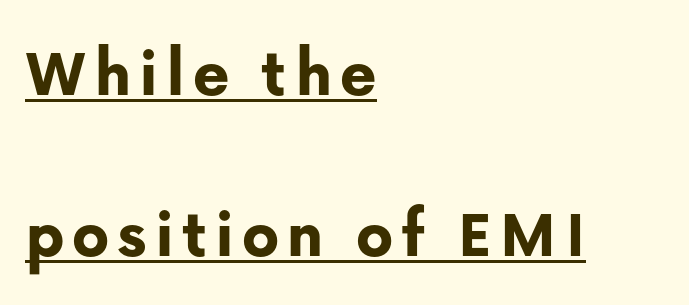
Q: Is the text bold? A: Yes.
Q: Is the text italic (slanted)? A: No, it is upright.
Q: Is the typeface a serif or a sans-serif typeface? A: Sans-serif.
Q: Is the text underlined? A: Yes.
Q: How is the paragraph aligned? A: Left-aligned.
Q: Is the spacing between lines tight, normal or loose? A: Loose.
Q: Width (condensed, normal, or wide)? A: Normal.
Q: Stroke contrast? A: Low.
Q: x-height? A: Medium.
Q: Monospaced? A: No.
